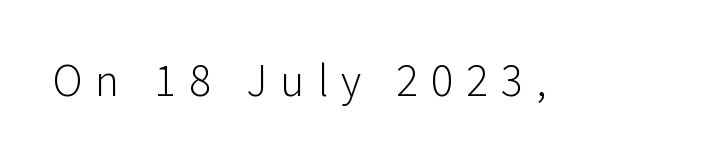
You can tell from the bare stems that sans-serif type was used. The weight tops out at a normal text grade. Letters rest on an invisible, unmarked baseline. You could not count columns in this text — the font is proportionally spaced. The tracking jumps out immediately: characters are airy and widely separated.
